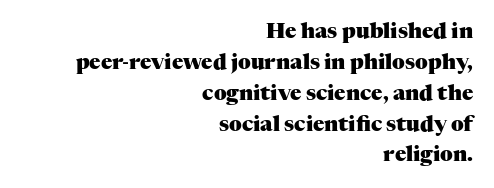
Q: Is the text bold? A: Yes.
Q: Is the text italic (slanted)? A: No, it is upright.
Q: Is the text underlined? A: No.
Q: How is the paragraph aligned? A: Right-aligned.
Q: Is the spacing between letters normal or unusually wide? A: Normal.
Q: Is the spacing between lines tight, normal or loose? A: Normal.
